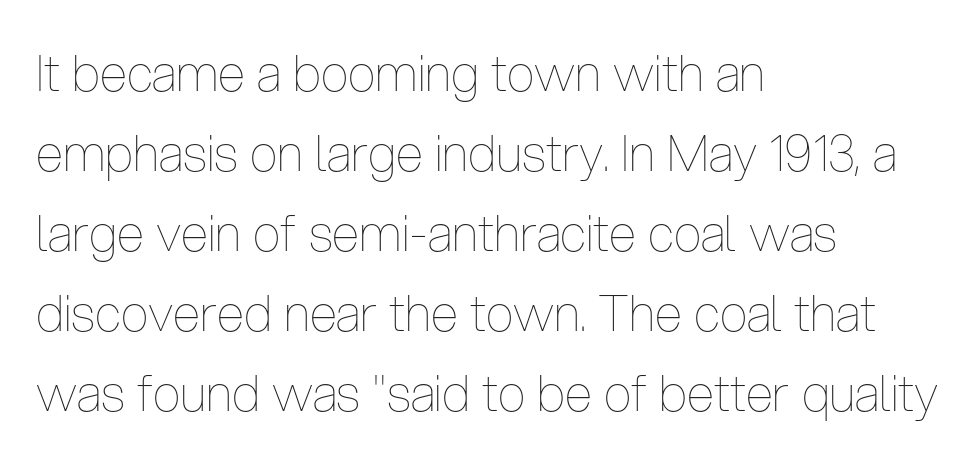
Honestly, the letter spacing is just normal — you wouldn't notice it. Line starts are locked; line ends wander. A typesetter would call this proportional, since set widths differ per character. Regarding leading, the lines here are spaced in the standard way. Unmarked baselines from the first word to the last. Italic: no, the glyphs are upright roman.
